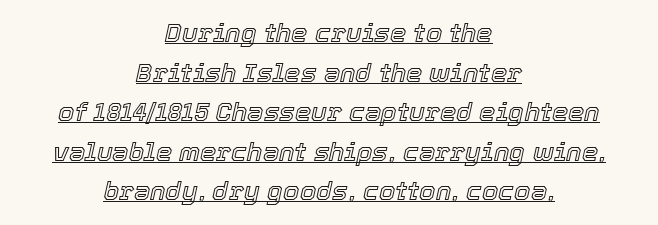
Q: Is the text italic (slanted)? A: Yes, it leans right by about 12 degrees.
Q: Is the text underlined? A: Yes.
Q: How is the paragraph aligned? A: Centered.
Q: Is the spacing between letters normal or unusually wide? A: Normal.
Q: Is the spacing between lines tight, normal or loose? A: Normal.
